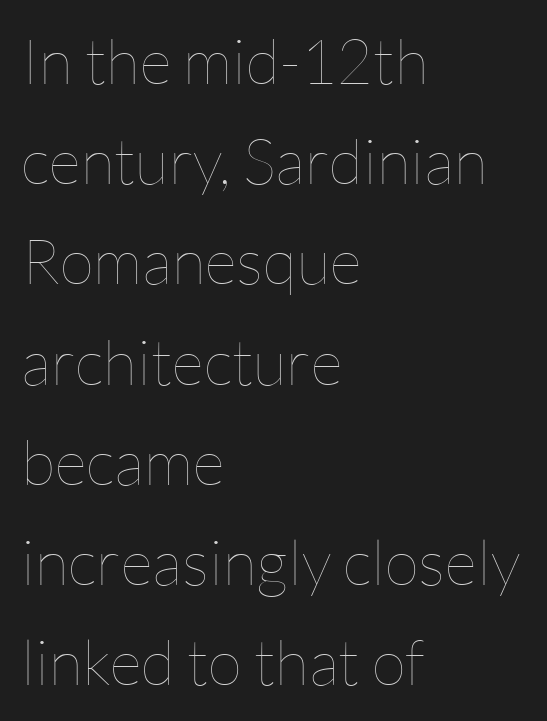
Each letter keeps its own natural width here, so spacing adapts to shape. A normal amount of white space separates one row of letters from the next. No chunkiness to these letters — they're not bold. The gaps between neighbouring characters are ordinary and unremarkable.
